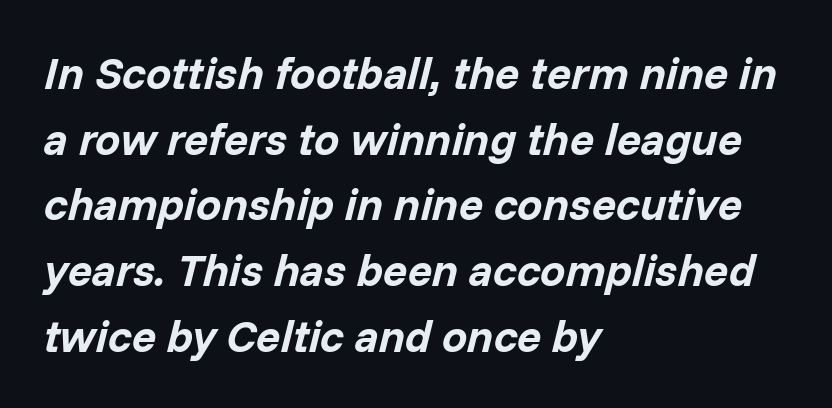
{"italic": "yes", "lean": "right", "slant_degrees": 14, "bold": "yes", "weight": "bold", "width": "normal", "stroke_contrast": "low", "x_height": "medium", "monospaced": "no", "underline": "no", "align": "left", "line_spacing": "normal", "line_spacing_ratio": 1.46, "letter_spacing": "normal", "letter_spacing_em": 0.0, "glyph_px": 45}
